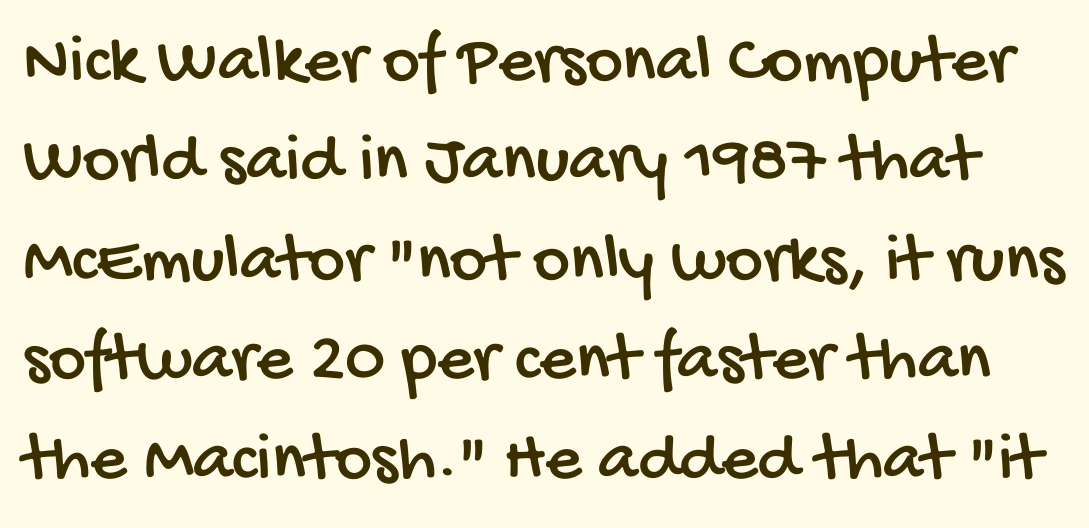
Q: Is the typeface a serif or a sans-serif typeface? A: Sans-serif.
Q: Is the text underlined? A: No.
Q: Is the spacing between letters normal or unusually wide? A: Normal.
Q: Is the spacing between lines tight, normal or loose? A: Normal.
Q: Width (condensed, normal, or wide)? A: Condensed.
Q: Stroke contrast? A: Low.
Q: x-height? A: Large.
Q: Monospaced? A: No.
